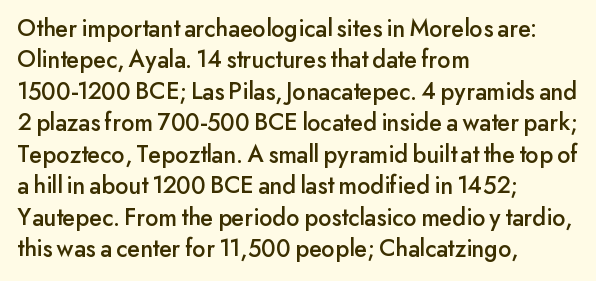
The image shows 25 px text type, upright; set left-aligned, normal line spacing (1.26x), normal letter spacing, not underlined.
